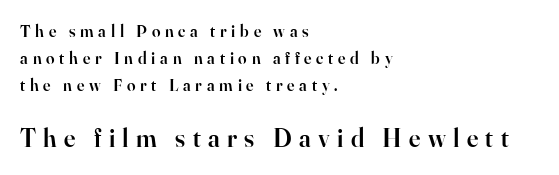
Check under the words: just untouched page. If you measured baseline to baseline, you'd find a middling distance. These lines have a slow, spaced-out rhythm from letter to letter. Stems and bowls a touch heavier than normal — semibold. The compositor pushed each line to the left boundary. Compare the two chunks: the lower has the greater cap height.
